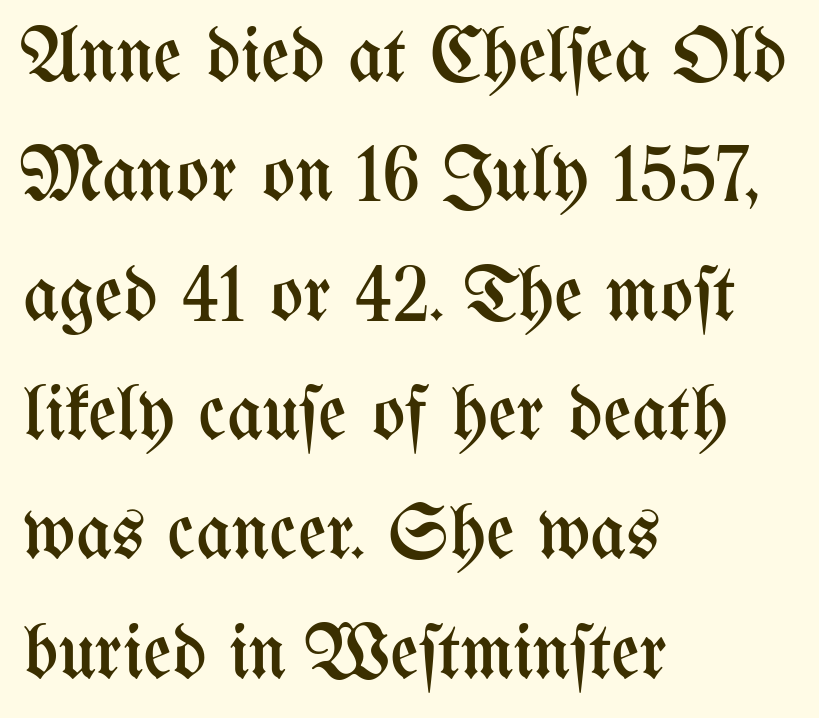
Q: Is the text bold? A: No.
Q: Is the text italic (slanted)? A: No, it is upright.
Q: Is the text underlined? A: No.
Q: How is the paragraph aligned? A: Left-aligned.
Q: Is the spacing between letters normal or unusually wide? A: Normal.
Q: Is the spacing between lines tight, normal or loose? A: Normal.
Q: Width (condensed, normal, or wide)? A: Condensed.
Q: Stroke contrast? A: Medium.
Q: x-height? A: Medium.
Q: Monospaced? A: No.
